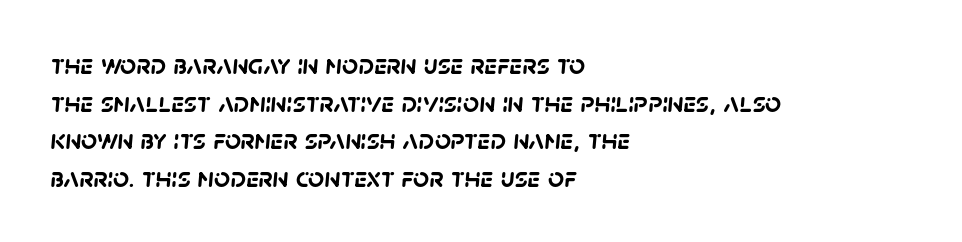
The strokes are fattened all the way to bold. The paragraph shown leans on its left margin. In terms of letterspacing, this is plain default setting. I'd call this a sans setting — the letters go barefoot. The space between consecutive lines is moderate. Unmarked baselines from the first word to the last.
